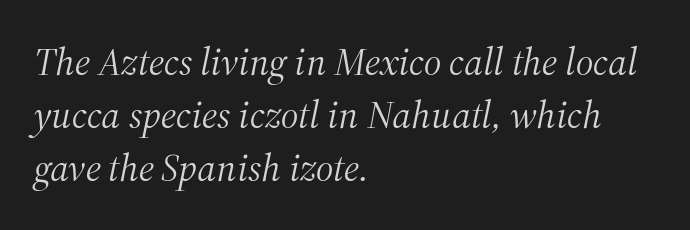
{"serif": "yes", "italic": "yes", "lean": "right", "slant_degrees": 12, "bold": "no", "weight": "light", "width": "normal", "stroke_contrast": "medium", "x_height": "medium", "monospaced": "no", "underline": "no", "align": "left", "line_spacing": "normal", "line_spacing_ratio": 1.36, "letter_spacing": "normal", "letter_spacing_em": 0.0, "glyph_px": 39}
